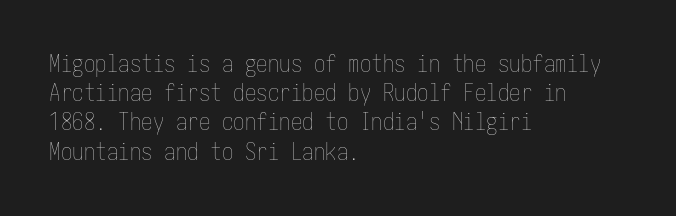
Nothing unusual about the tracking: characters are spaced as the font intends. Caption: multi-line text, flush left, ragged right. How would I describe the line gaps? Plain and ordinary. Unbolded letterforms with no extra heft.
